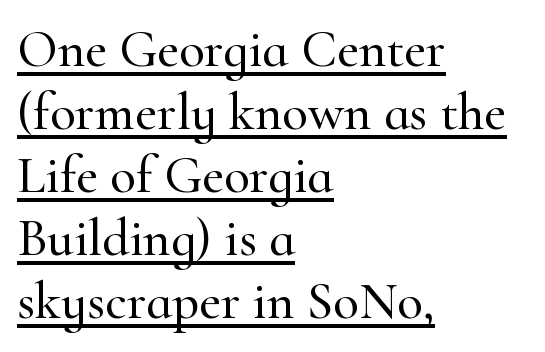
Horizontally, the lines are justified to the leading edge only. Upright lettering throughout. Students, note that the glyphs here touch the page at normal intervals. Think of a printed novel: that variable character pitch is what you see here.
